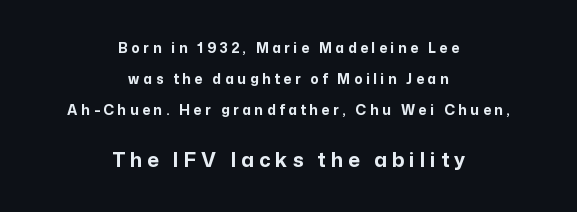
The string is rendered with underlining switched off. Chunky letters — that's bold for sure. If you folded the block vertically in half, each line would mirror itself in length. The second block has been scaled up relative to the first. Line spacing here is loose. Posture: upright roman.
